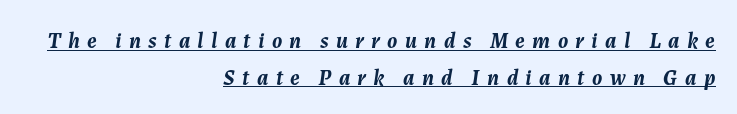
{"italic": "yes", "lean": "right", "slant_degrees": 7, "bold": "yes", "underline": "yes", "align": "right", "line_spacing": "normal", "line_spacing_ratio": 1.66, "letter_spacing": "wide", "letter_spacing_em": 0.33, "glyph_px": 22}
